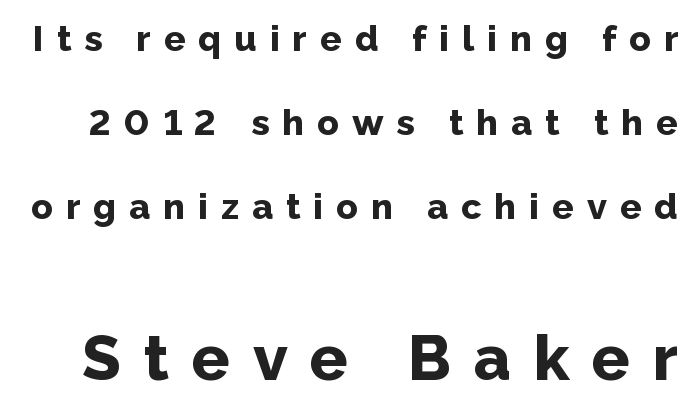
Scale increases going downward across the two blocks. Nope, no serifs anywhere on these letters. The font's upright variant was chosen for this text. The zone under the glyphs is completely vacant. Proportional: the letters do not fall into vertical columns.
